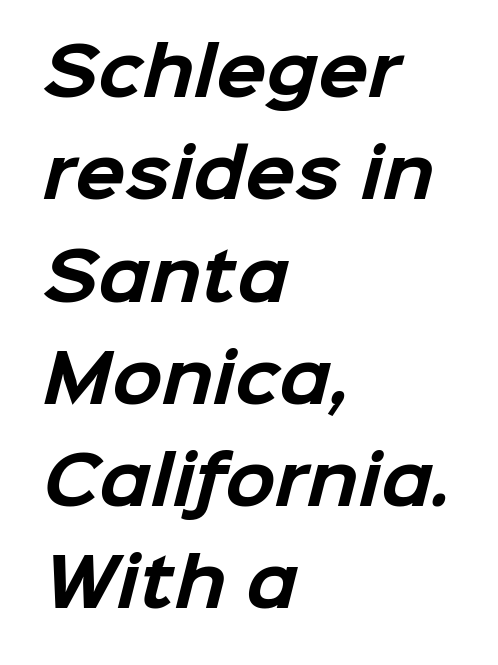
Q: Is the text bold? A: Yes.
Q: Is the typeface a serif or a sans-serif typeface? A: Sans-serif.
Q: Is the text underlined? A: No.
Q: How is the paragraph aligned? A: Left-aligned.
Q: Is the spacing between letters normal or unusually wide? A: Normal.
Q: Is the spacing between lines tight, normal or loose? A: Normal.
Q: Width (condensed, normal, or wide)? A: Normal.
Q: Stroke contrast? A: Low.
Q: x-height? A: Medium.
Q: Monospaced? A: No.
